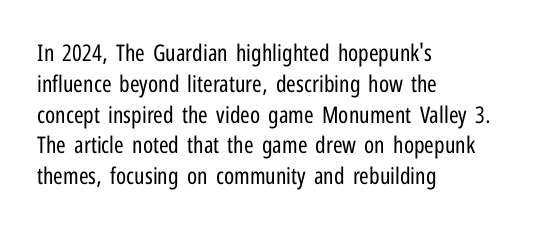
Descenders are the only things crossing below the line. The font sits on the lighter half of the weight spectrum, regular included. Does the copy run flush right? No — it runs flush left. Vertically, the passage feels balanced, rows spaced as you'd expect.
